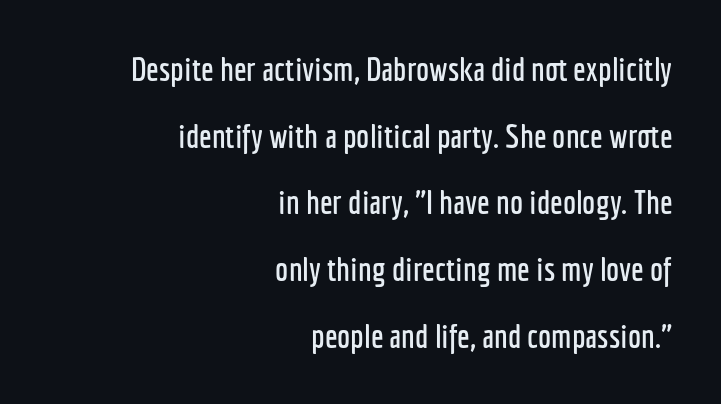
Q: Is the text italic (slanted)? A: No, it is upright.
Q: Is the typeface a serif or a sans-serif typeface? A: Sans-serif.
Q: Is the text underlined? A: No.
Q: How is the paragraph aligned? A: Right-aligned.
Q: Is the spacing between letters normal or unusually wide? A: Normal.
Q: Is the spacing between lines tight, normal or loose? A: Loose.
Q: Width (condensed, normal, or wide)? A: Condensed.
Q: Stroke contrast? A: Low.
Q: x-height? A: Medium.
Q: Monospaced? A: No.
